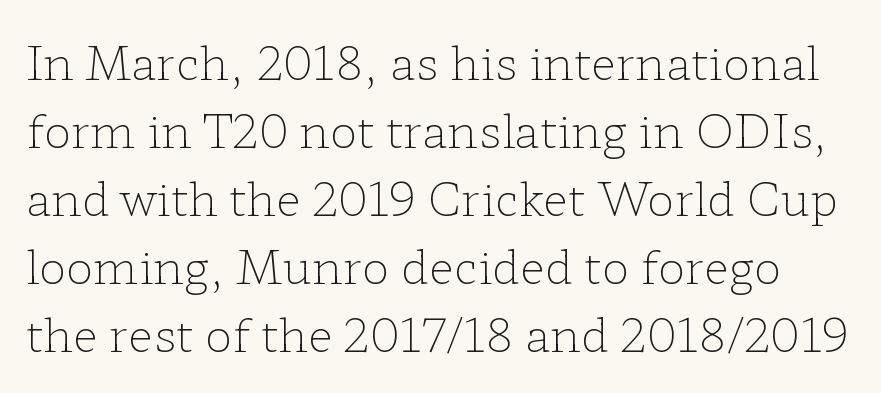
{"serif": "yes", "italic": "no", "bold": "no", "weight": "light", "width": "wide", "stroke_contrast": "low", "x_height": "medium", "monospaced": "no", "underline": "no", "line_spacing": "normal", "line_spacing_ratio": 1.48, "letter_spacing": "normal", "letter_spacing_em": 0.0, "glyph_px": 46}
